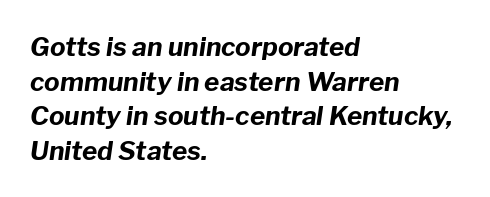
Q: Is the text bold? A: Yes.
Q: Is the text italic (slanted)? A: Yes, it leans right by about 8 degrees.
Q: Is the text underlined? A: No.
Q: How is the paragraph aligned? A: Left-aligned.
Q: Is the spacing between letters normal or unusually wide? A: Normal.
Q: Is the spacing between lines tight, normal or loose? A: Normal.
